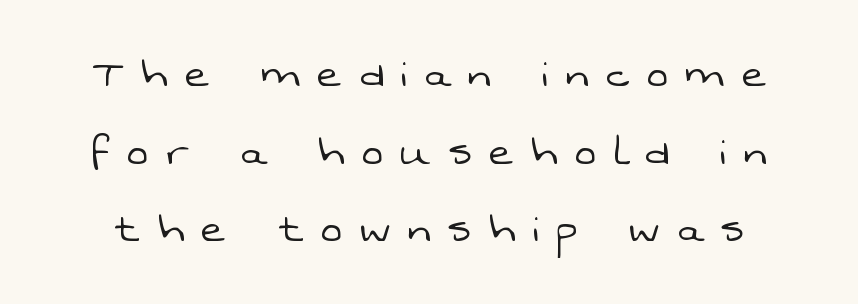
This block has exactly the height ordinary leading produces. Grotesque or geometric, the face here clearly has no serifs. What stands out about the letter spacing? Its width — letters are far apart. Anything drawn beneath the words? Only blank space.
